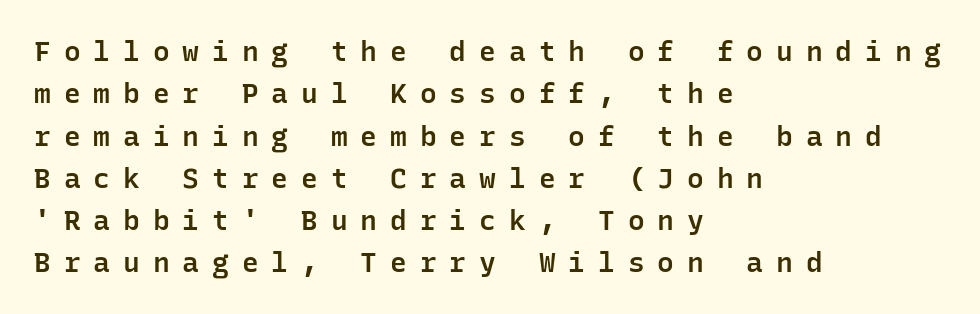
{"serif": "no", "italic": "no", "bold": "semi", "weight": "semibold", "width": "normal", "stroke_contrast": "low", "x_height": "medium", "monospaced": "yes", "underline": "no", "align": "left", "line_spacing": "normal", "line_spacing_ratio": 1.51, "letter_spacing": "wide", "letter_spacing_em": 0.46, "glyph_px": 28}
